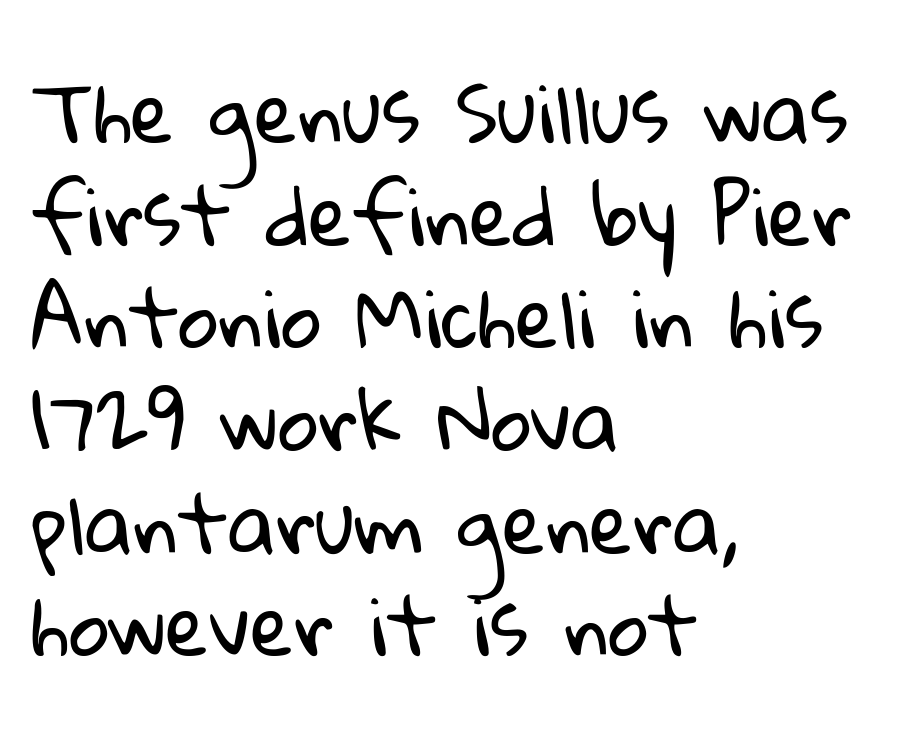
The image shows 79 px regular-weight sans-serif type; set left-aligned, normal line spacing (1.3x), normal letter spacing, not underlined; low stroke contrast and a medium x-height.
